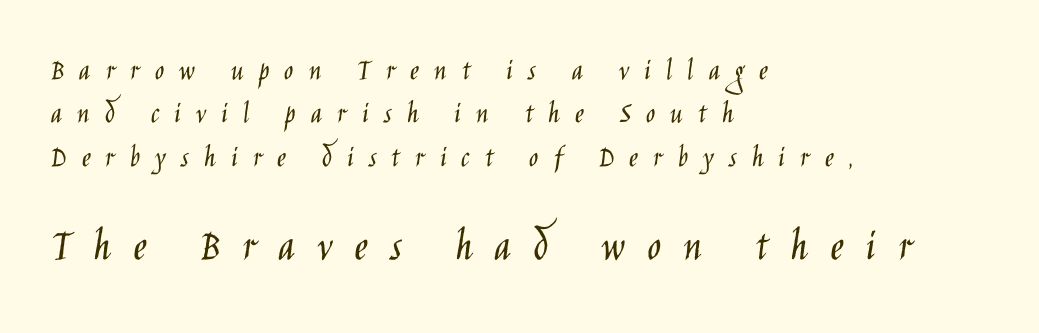
Q: Is the text bold? A: No.
Q: Is the text italic (slanted)? A: Yes.
Q: Is the typeface a serif or a sans-serif typeface? A: Sans-serif.
Q: Is the text underlined? A: No.
Q: How is the paragraph aligned? A: Left-aligned.
Q: Is the spacing between letters normal or unusually wide? A: Unusually wide.
Q: Is the spacing between lines tight, normal or loose? A: Normal.
Q: Which block of text is set in a larger size, the first (top) or the second (bottom)? A: The second (bottom) one.
Q: Width (condensed, normal, or wide)? A: Condensed.
Q: Stroke contrast? A: Low.
Q: x-height? A: Large.
Q: Monospaced? A: No.
